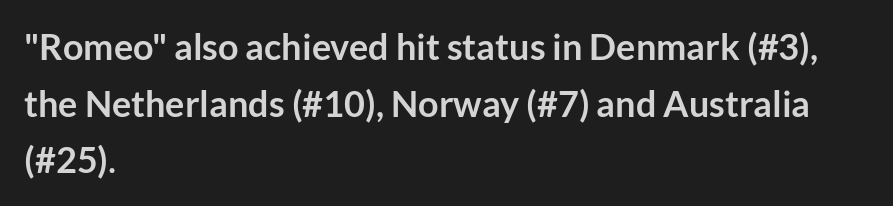
{"serif": "no", "italic": "no", "bold": "yes", "weight": "semibold", "width": "normal", "stroke_contrast": "low", "x_height": "medium", "monospaced": "no", "underline": "no", "align": "left", "line_spacing": "normal", "line_spacing_ratio": 1.57, "letter_spacing": "normal", "letter_spacing_em": 0.0, "glyph_px": 36}
